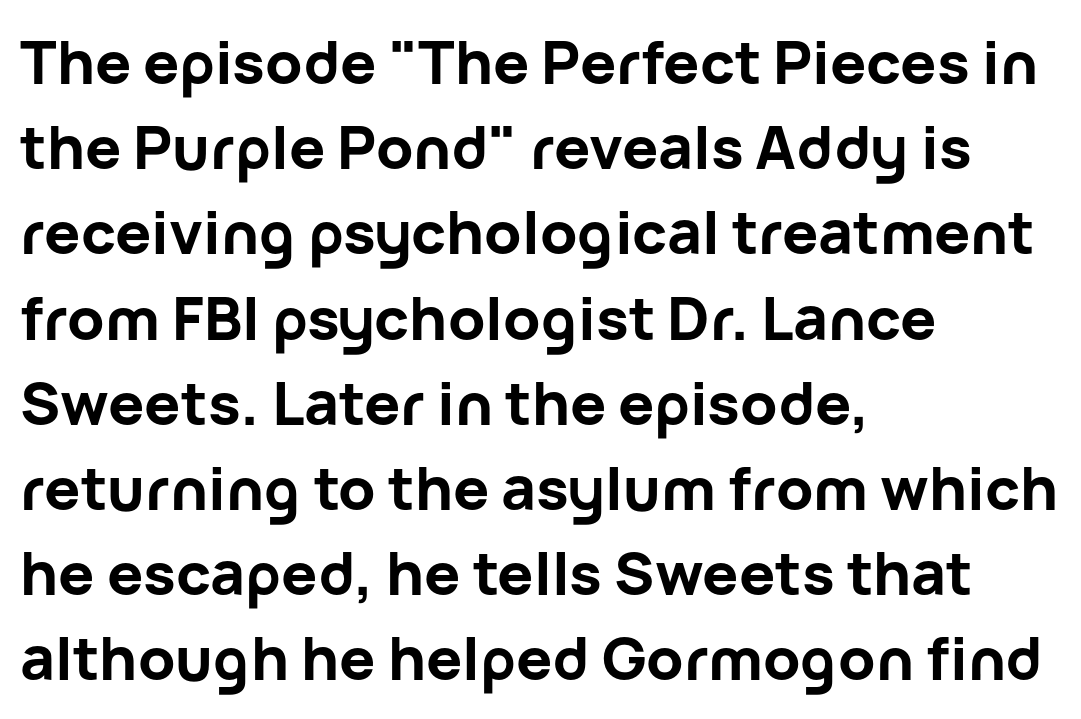
The image shows 60 px bold sans-serif type, upright; set left-aligned, normal line spacing (1.42x), normal letter spacing, not underlined; low stroke contrast and a medium x-height.
